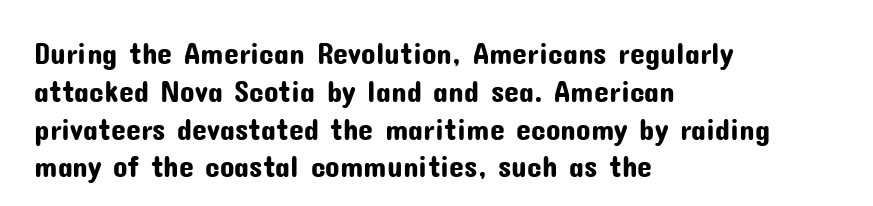
This sample has the flowing, uneven cadence of proportional lettering. Is there much room between lines? A standard amount, neither cramped nor airy. Nope, not italic — everything's standing straight. Type without underlining. Does the type have serifs? No, each stem ends abruptly.
